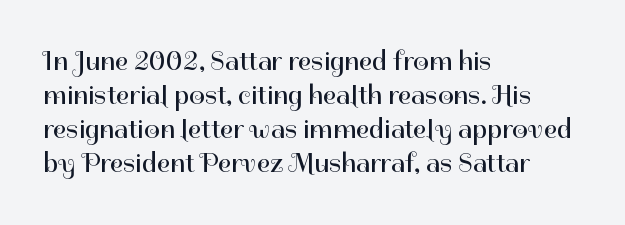
The image shows 28 px regular-weight sans-serif type, upright; set left-aligned, line spacing 1.22x, normal letter spacing, not underlined; high stroke contrast and a medium x-height.
